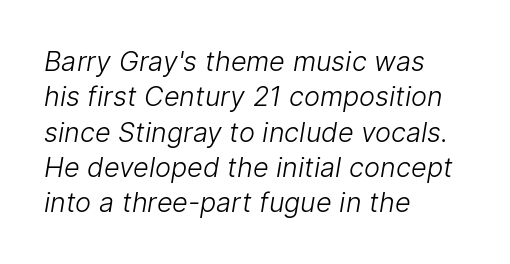
{"bold": "no", "underline": "no", "align": "left", "line_spacing": "normal", "line_spacing_ratio": 1.31, "letter_spacing": "normal", "letter_spacing_em": 0.0, "glyph_px": 27}
